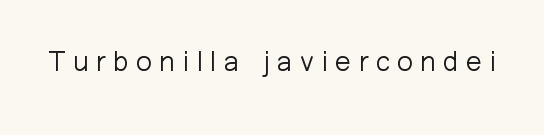
{"serif": "no", "italic": "no", "bold": "no", "weight": "light", "width": "normal", "stroke_contrast": "low", "x_height": "medium", "monospaced": "no", "underline": "no", "letter_spacing": "wide", "letter_spacing_em": 0.27, "glyph_px": 28}
